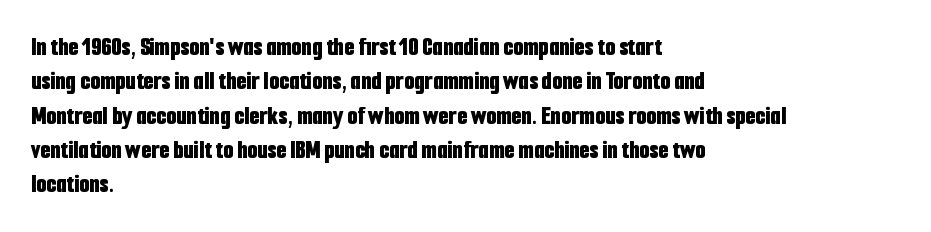
{"italic": "no", "bold": "yes", "underline": "no", "align": "left", "line_spacing": "normal", "line_spacing_ratio": 1.32, "letter_spacing": "normal", "letter_spacing_em": 0.0, "glyph_px": 26}
